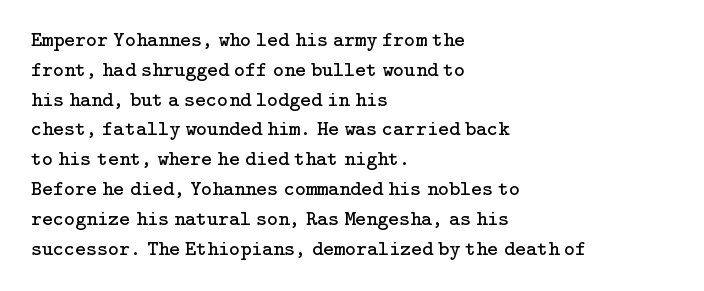
Quick note: interline space is typical. Nothing unusual about the tracking: characters are spaced as the font intends. Unmarked baselines from the first word to the last. No italicization has been applied; the sample stays upright.
